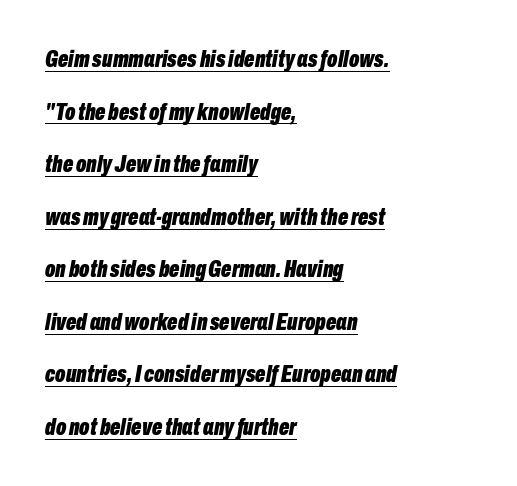
Q: Is the text bold? A: Yes.
Q: Is the text italic (slanted)? A: Yes, it leans right by about 10 degrees.
Q: Is the text underlined? A: Yes.
Q: How is the paragraph aligned? A: Left-aligned.
Q: Is the spacing between letters normal or unusually wide? A: Normal.
Q: Is the spacing between lines tight, normal or loose? A: Loose.
